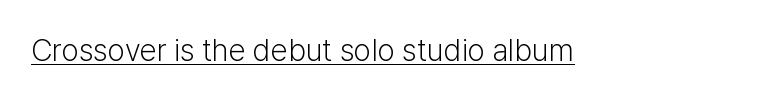
Q: Is the text bold? A: No.
Q: Is the text italic (slanted)? A: No, it is upright.
Q: Is the typeface a serif or a sans-serif typeface? A: Sans-serif.
Q: Is the text underlined? A: Yes.
Q: Is the spacing between letters normal or unusually wide? A: Normal.
Q: Width (condensed, normal, or wide)? A: Normal.
Q: Stroke contrast? A: Low.
Q: x-height? A: Medium.
Q: Monospaced? A: No.
